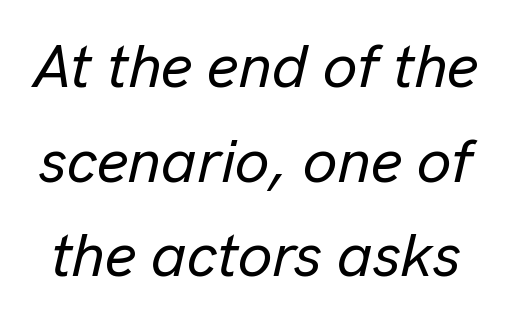
Q: Is the text italic (slanted)? A: Yes, it leans right by about 13 degrees.
Q: Is the text underlined? A: No.
Q: Is the spacing between letters normal or unusually wide? A: Normal.
Q: Is the spacing between lines tight, normal or loose? A: Normal.
Q: Width (condensed, normal, or wide)? A: Normal.
Q: Stroke contrast? A: Low.
Q: x-height? A: Medium.
Q: Monospaced? A: No.
